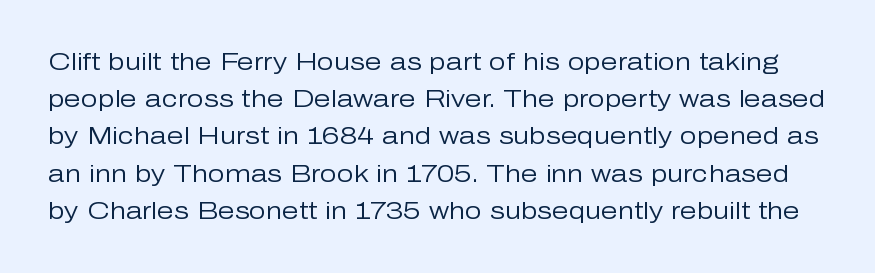
Q: Is the text bold? A: No.
Q: Is the text italic (slanted)? A: No, it is upright.
Q: Is the text underlined? A: No.
Q: Is the spacing between letters normal or unusually wide? A: Normal.
Q: Is the spacing between lines tight, normal or loose? A: Normal.
